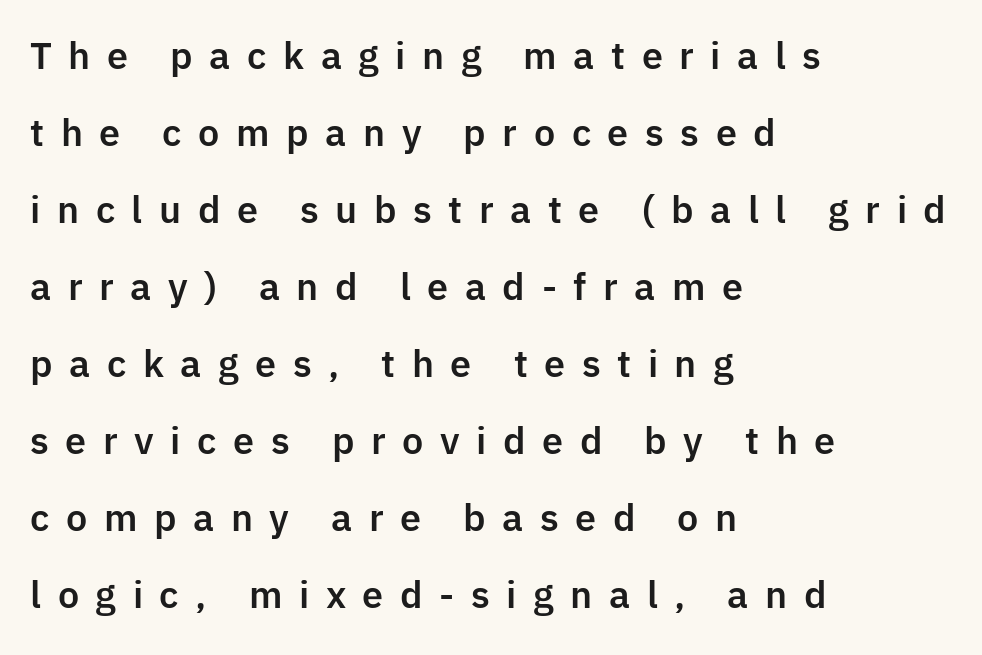
{"serif": "no", "italic": "no", "width": "normal", "stroke_contrast": "low", "x_height": "medium", "monospaced": "no", "underline": "no", "align": "left", "line_spacing": "loose", "line_spacing_ratio": 2.14, "letter_spacing": "wide", "letter_spacing_em": 0.46, "glyph_px": 36}
